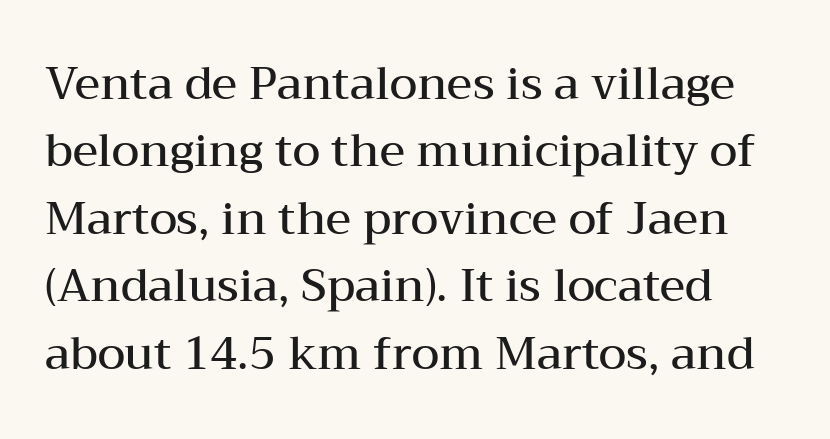
{"serif": "yes", "italic": "no", "bold": "semi", "weight": "semibold", "width": "wide", "stroke_contrast": "medium", "x_height": "medium", "monospaced": "no", "underline": "no", "line_spacing": "normal", "line_spacing_ratio": 1.5, "letter_spacing": "normal", "letter_spacing_em": 0.0, "glyph_px": 45}
